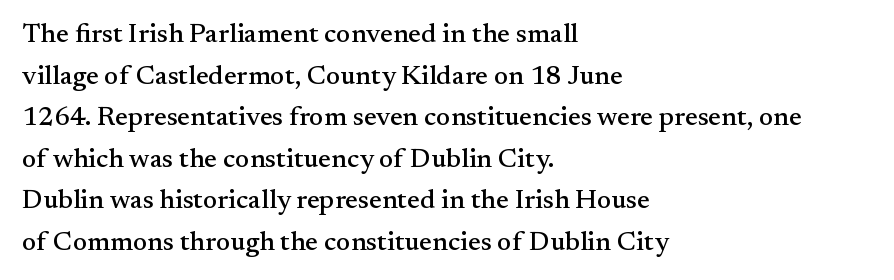
The image shows 27 px text type, upright; set left-aligned, normal line spacing (1.54x), normal letter spacing, not underlined.
